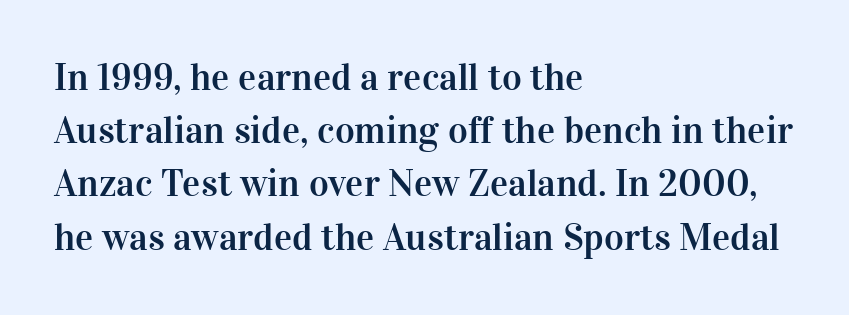
The image shows 38 px serif type, upright; set left-aligned, normal line spacing (1.4x), normal letter spacing, not underlined; high stroke contrast and a medium x-height.
